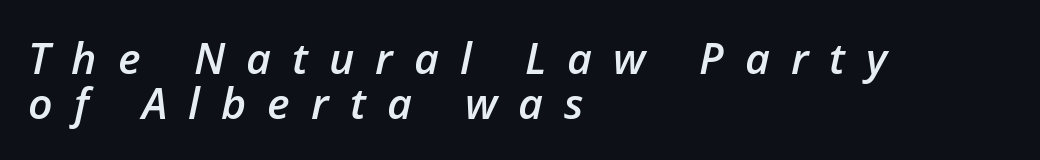
The image shows 43 px semibold type, italic (leaning right); set left-aligned, tight line spacing (1.04x), unusually wide letter spacing (+0.49 em), not underlined; low stroke contrast and a medium x-height.
